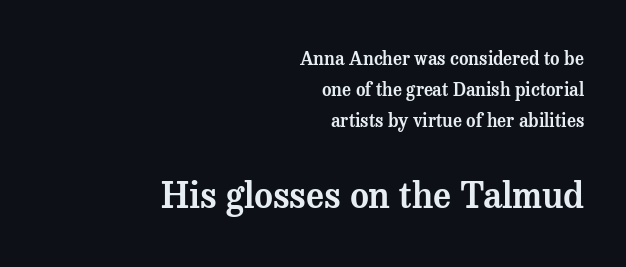
Typographically, this falls in the serif category. Designer's note — italics off, roman on. Think of a printed novel: that variable character pitch is what you see here. You could call the tracking neutral — neither tight nor loose.
